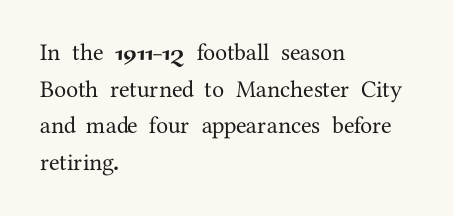
{"italic": "no", "underline": "no", "align": "left", "line_spacing": "normal", "line_spacing_ratio": 1.53, "letter_spacing": "normal", "letter_spacing_em": 0.0, "glyph_px": 24}
